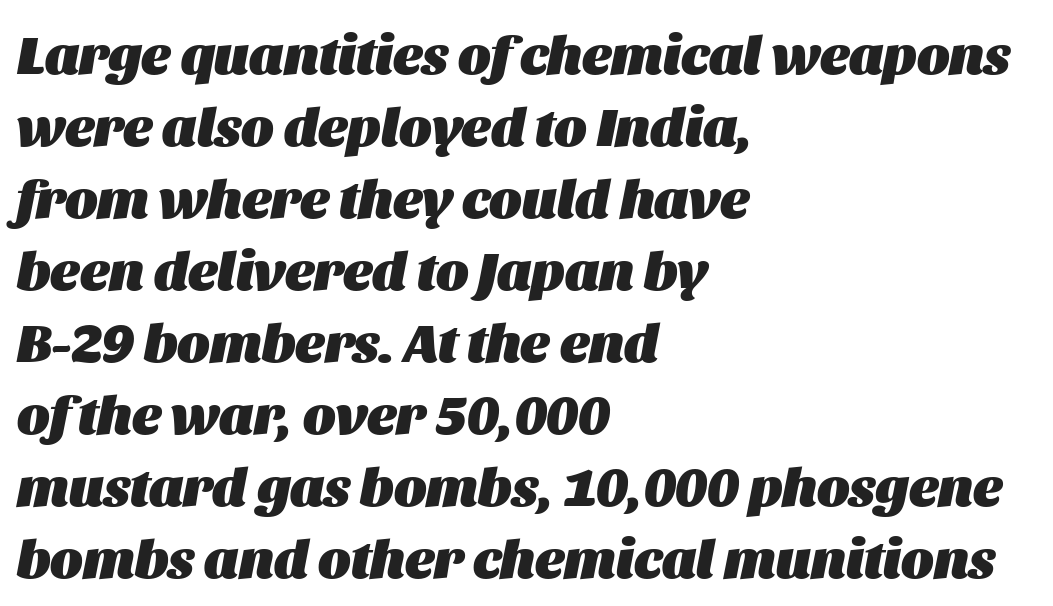
Q: Is the text bold? A: Yes.
Q: Is the text italic (slanted)? A: Yes, it leans right by about 11 degrees.
Q: Is the text underlined? A: No.
Q: How is the paragraph aligned? A: Left-aligned.
Q: Is the spacing between letters normal or unusually wide? A: Normal.
Q: Is the spacing between lines tight, normal or loose? A: Normal.
Q: Width (condensed, normal, or wide)? A: Normal.
Q: Stroke contrast? A: Medium.
Q: x-height? A: Large.
Q: Monospaced? A: No.
